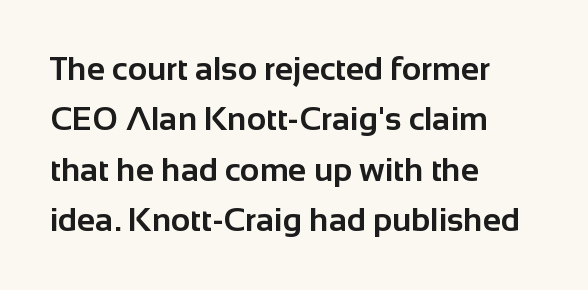
Tracking value appears to be zero — textbook default spacing. The rendering uses a moderate line-height, typical for paragraphs. This is the regular roman posture of the typeface. Nobody drew a line under any word here. Here the designer chose a conventional face with non-uniform glyph widths.
